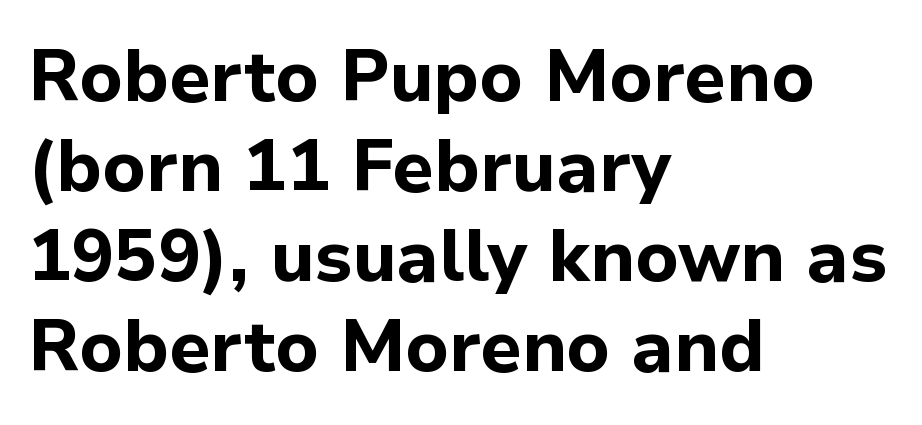
The image shows 72 px bold sans-serif type, upright; set left-aligned, normal line spacing (1.25x), normal letter spacing, not underlined; low stroke contrast and a medium x-height.
